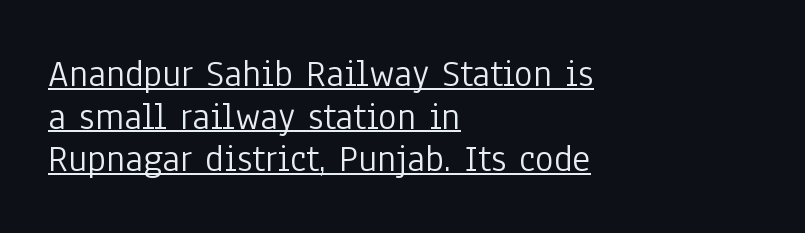
The image shows 39 px light, condensed sans-serif type, upright; set left-aligned, tight line spacing (1.09x), normal letter spacing, underlined; low stroke contrast and a medium x-height.
